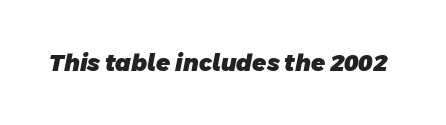
Q: Is the text bold? A: Yes.
Q: Is the text underlined? A: No.
Q: Is the spacing between letters normal or unusually wide? A: Normal.
